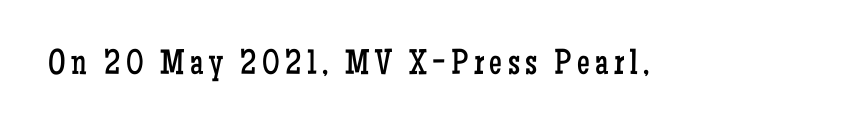
You could not count columns in this text — the font is proportionally spaced. The axis of the letterforms is exactly vertical. Each letter's strokes conclude with small projecting serifs. Counters stay open thanks to moderate or lighter strokes. Glance below the letters and you will spot only blank space.
